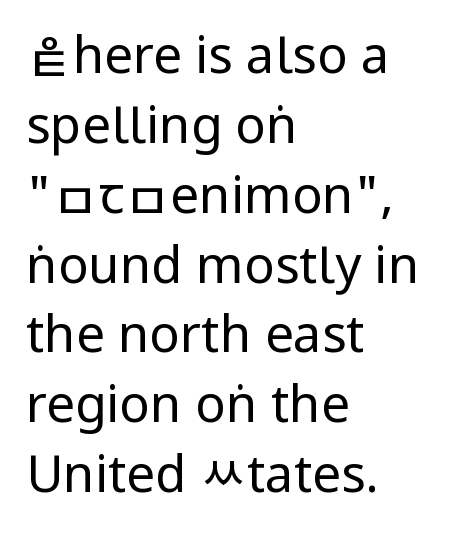
{"serif": "no", "italic": "no", "bold": "no", "weight": "regular", "width": "condensed", "stroke_contrast": "low", "x_height": "large", "monospaced": "no", "underline": "no", "align": "left", "line_spacing": "normal", "line_spacing_ratio": 1.37, "letter_spacing": "normal", "letter_spacing_em": 0.0, "glyph_px": 51}
